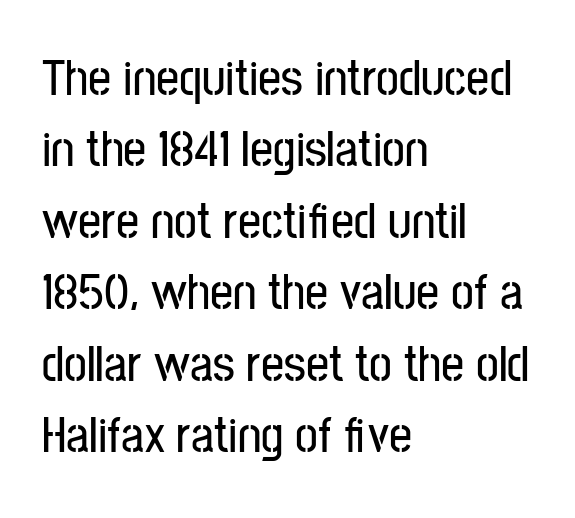
Q: Is the text italic (slanted)? A: No, it is upright.
Q: Is the typeface a serif or a sans-serif typeface? A: Sans-serif.
Q: Is the text underlined? A: No.
Q: How is the paragraph aligned? A: Left-aligned.
Q: Is the spacing between letters normal or unusually wide? A: Normal.
Q: Is the spacing between lines tight, normal or loose? A: Normal.
Q: Width (condensed, normal, or wide)? A: Condensed.
Q: Stroke contrast? A: Low.
Q: x-height? A: Medium.
Q: Monospaced? A: No.
